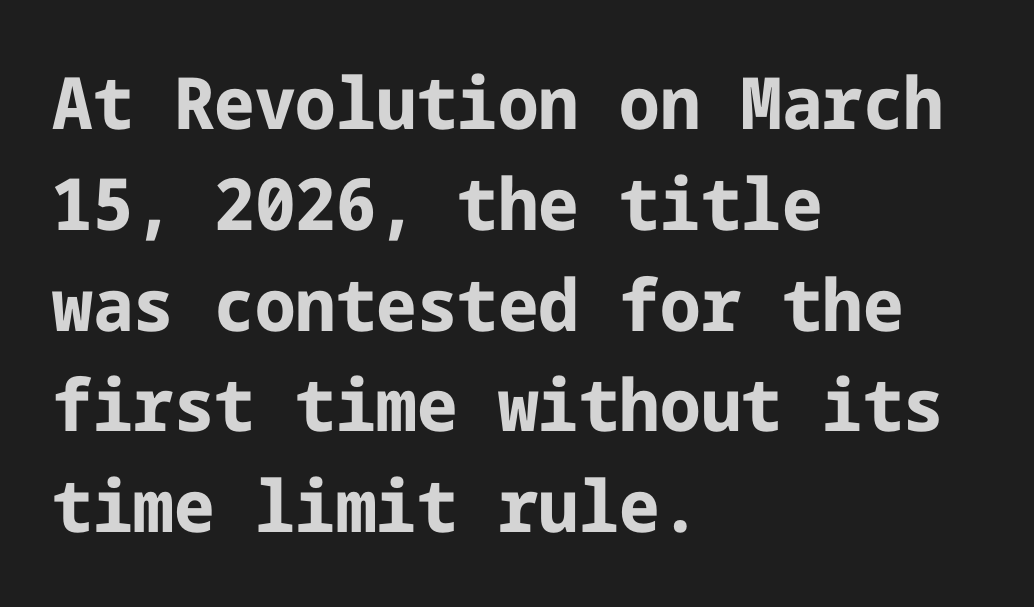
I'd call this a sans setting — the letters go barefoot. Successive baselines arrive at the customary interval. Compared with a centered layout, this one pins lines to the left instead. The string is rendered with underlining switched off.
